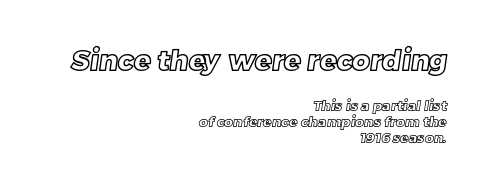
{"width": "normal", "x_height": "large", "monospaced": "no", "underline": "no", "align": "right", "line_spacing_ratio": 1.16, "letter_spacing": "normal", "letter_spacing_em": 0.0, "larger_block": "first", "size_ratio": 2.0, "glyph_px": 28}
